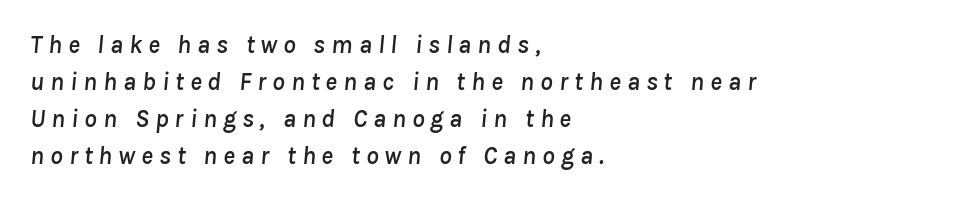
Compared with typical body copy, the letter spacing here is much looser. Line beginnings align vertically; line endings do not. Notice how the stems are inclined rather than vertical — that's the hallmark of italics. This sample keeps an unexceptional amount of space between lines. Descender tails drop into unmarked territory.
